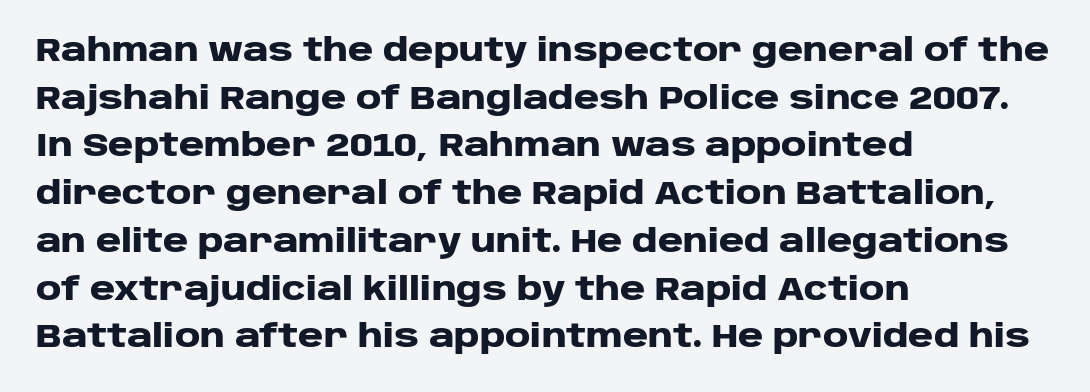
Q: Is the text bold? A: Yes.
Q: Is the text italic (slanted)? A: No, it is upright.
Q: Is the typeface a serif or a sans-serif typeface? A: Sans-serif.
Q: Is the text underlined? A: No.
Q: How is the paragraph aligned? A: Left-aligned.
Q: Is the spacing between letters normal or unusually wide? A: Normal.
Q: Is the spacing between lines tight, normal or loose? A: Normal.
Q: Width (condensed, normal, or wide)? A: Wide.
Q: Stroke contrast? A: Low.
Q: x-height? A: Large.
Q: Monospaced? A: No.
